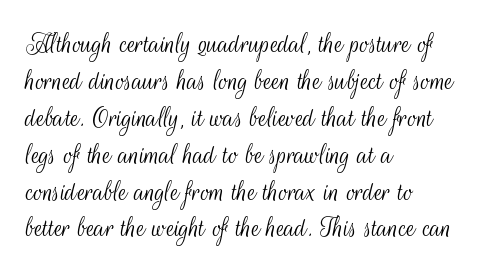
{"serif": "no", "bold": "no", "weight": "light", "width": "condensed", "stroke_contrast": "medium", "x_height": "small", "monospaced": "no", "underline": "no", "align": "left", "line_spacing_ratio": 1.23, "letter_spacing": "normal", "letter_spacing_em": 0.0, "glyph_px": 30}
